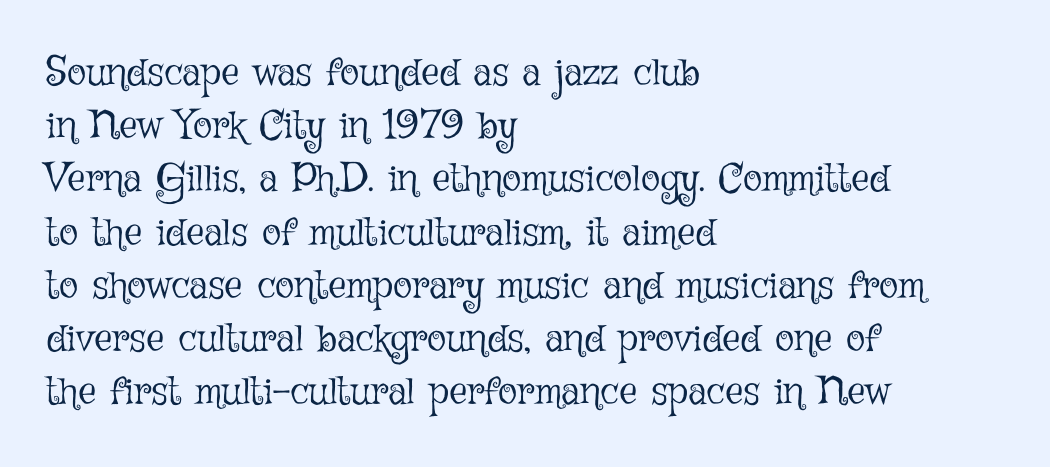
Q: Is the text bold? A: No.
Q: Is the text italic (slanted)? A: No, it is upright.
Q: Is the text underlined? A: No.
Q: How is the paragraph aligned? A: Left-aligned.
Q: Is the spacing between letters normal or unusually wide? A: Normal.
Q: Is the spacing between lines tight, normal or loose? A: Normal.
Q: Width (condensed, normal, or wide)? A: Normal.
Q: Stroke contrast? A: Low.
Q: x-height? A: Medium.
Q: Monospaced? A: No.
